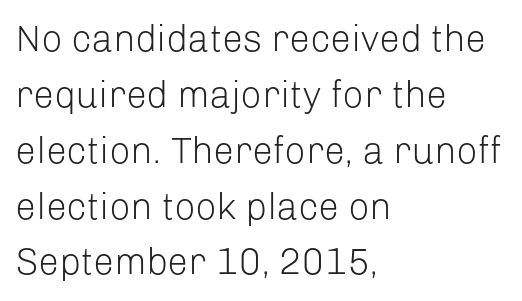
{"serif": "no", "italic": "no", "bold": "no", "weight": "light", "width": "normal", "stroke_contrast": "low", "x_height": "medium", "monospaced": "no", "underline": "no", "align": "left", "line_spacing": "normal", "line_spacing_ratio": 1.51, "letter_spacing": "normal", "letter_spacing_em": 0.0, "glyph_px": 37}
